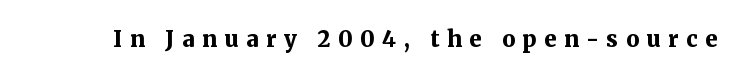
The image shows 22 px bold type, upright; set unusually wide letter spacing (+0.34 em), not underlined.
